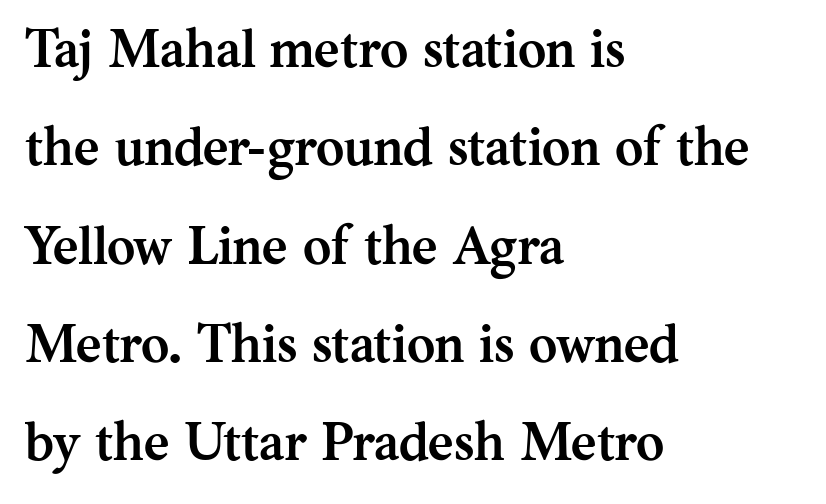
The image shows 54 px semibold serif type, upright; set left-aligned, line spacing 1.82x, normal letter spacing, not underlined; medium stroke contrast and a medium x-height.
